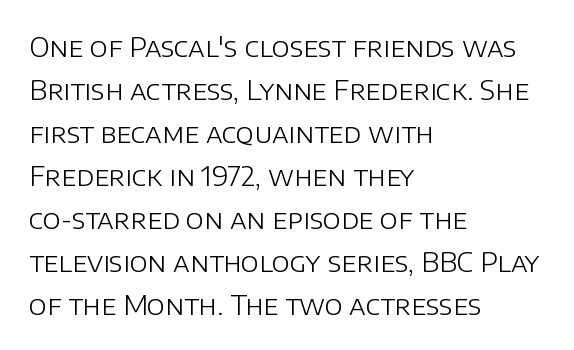
The image shows 27 px text type, upright; set left-aligned, normal line spacing (1.59x), normal letter spacing, not underlined.
